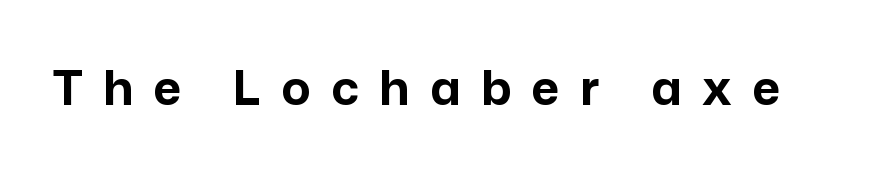
Q: Is the text bold? A: Yes.
Q: Is the text italic (slanted)? A: No, it is upright.
Q: Is the typeface a serif or a sans-serif typeface? A: Sans-serif.
Q: Is the text underlined? A: No.
Q: Is the spacing between letters normal or unusually wide? A: Unusually wide.
Q: Width (condensed, normal, or wide)? A: Normal.
Q: Stroke contrast? A: Low.
Q: x-height? A: Medium.
Q: Monospaced? A: No.
